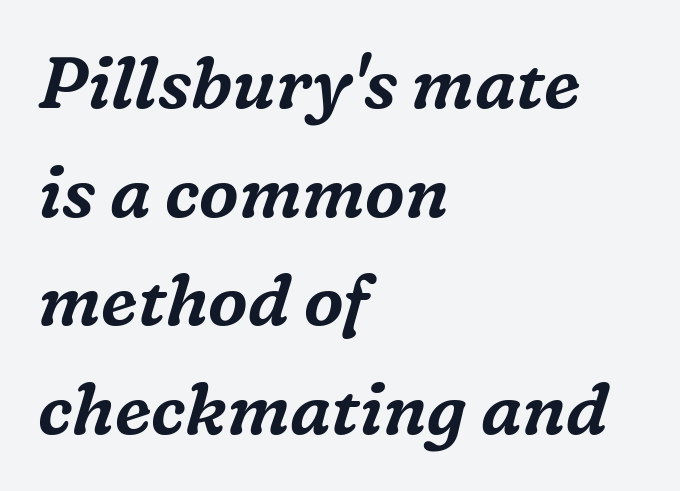
Regular leading. Glance below the letters and you will spot only blank space. The compositor pushed each line to the left boundary. Short note: letters normally spaced. There's an unmistakable incline to the writing here. Here the designer chose a conventional face with non-uniform glyph widths.
